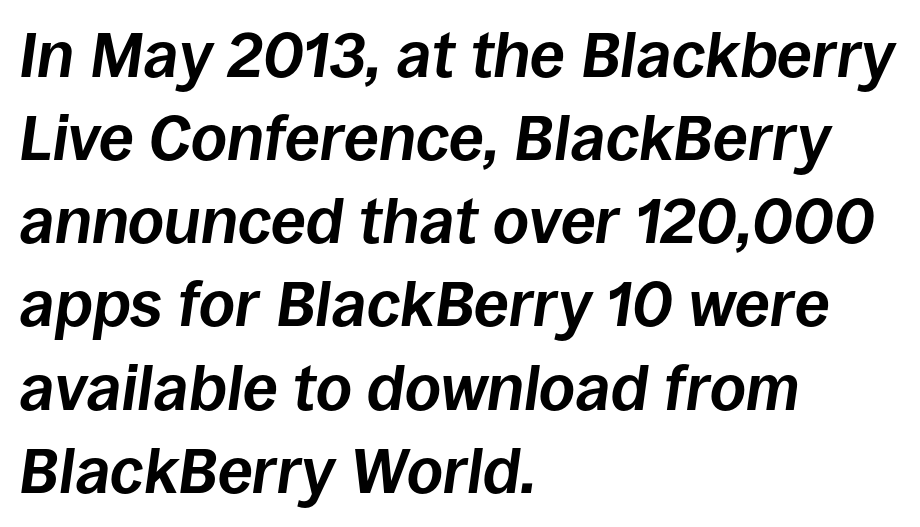
Q: Is the text bold? A: Yes.
Q: Is the text italic (slanted)? A: Yes, it leans right by about 8 degrees.
Q: Is the text underlined? A: No.
Q: How is the paragraph aligned? A: Left-aligned.
Q: Is the spacing between letters normal or unusually wide? A: Normal.
Q: Is the spacing between lines tight, normal or loose? A: Normal.
Q: Width (condensed, normal, or wide)? A: Normal.
Q: Stroke contrast? A: Low.
Q: x-height? A: Large.
Q: Monospaced? A: No.
